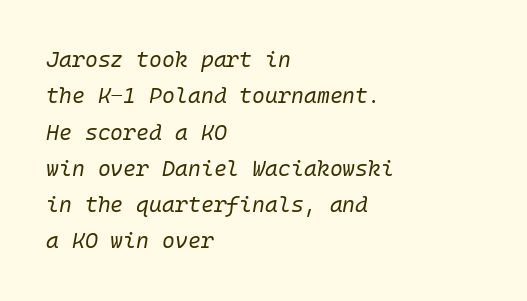
In terms of leading, this rendering sits right in the middle. Here the glyphs are tracked normally, forming tight word shapes. Clear beneath every line of the passage. The face used here has a pronounced slope to its letters. Casual observation: everything's shoved over to the left.
